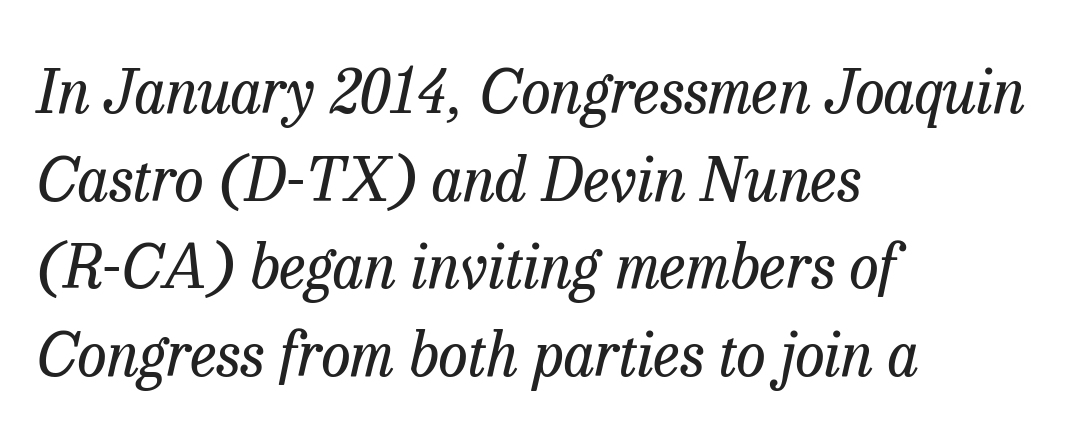
The image shows 60 px regular-weight serif type, italic (leaning right); set left-aligned, normal line spacing (1.46x), normal letter spacing, not underlined; low stroke contrast and a medium x-height.
